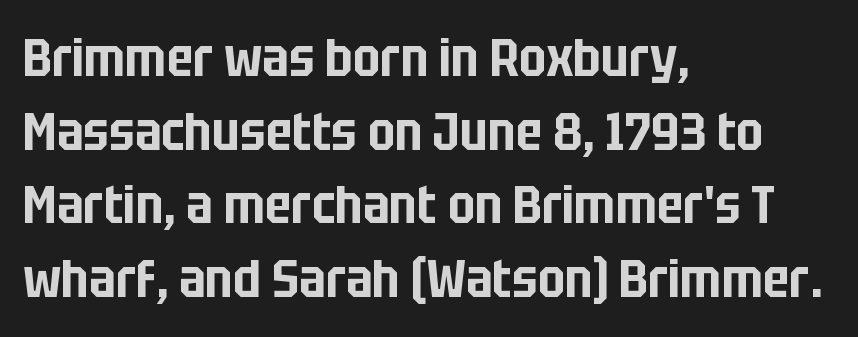
Vertical strokes here are truly vertical. Nobody touched the tracking dial on this one. Anything drawn beneath the words? Only blank space. Looks like regular typesetting: each glyph gets only the width it needs. Each letter's strokes conclude bluntly, with no projecting serifs.
